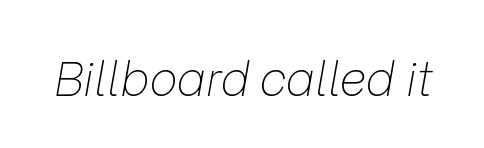
{"italic": "yes", "lean": "right", "slant_degrees": 9, "bold": "no", "weight": "thin", "width": "normal", "stroke_contrast": "low", "x_height": "medium", "monospaced": "no", "underline": "no", "letter_spacing": "normal", "letter_spacing_em": 0.0, "glyph_px": 47}
